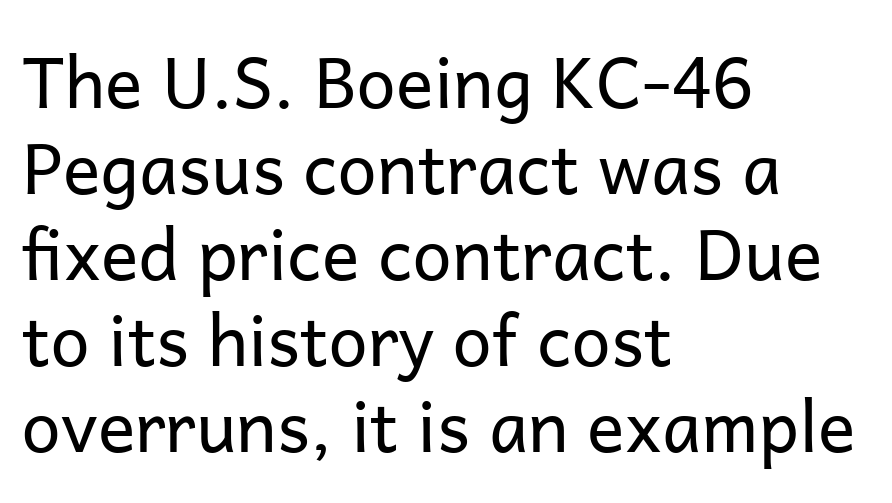
Q: Is the text bold? A: No.
Q: Is the text italic (slanted)? A: No, it is upright.
Q: Is the typeface a serif or a sans-serif typeface? A: Sans-serif.
Q: Is the text underlined? A: No.
Q: How is the paragraph aligned? A: Left-aligned.
Q: Is the spacing between letters normal or unusually wide? A: Normal.
Q: Width (condensed, normal, or wide)? A: Normal.
Q: Stroke contrast? A: Low.
Q: x-height? A: Medium.
Q: Monospaced? A: No.
